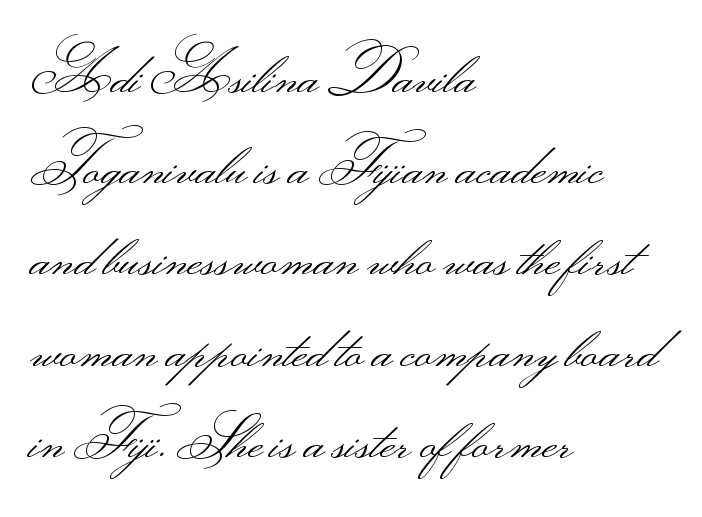
Just letters on the line, the space beneath them empty. Stroke terminals: plain, sans-serif. This reads as an unemphasized weight, regular at the heaviest. Proportional: the letters do not fall into vertical columns.
